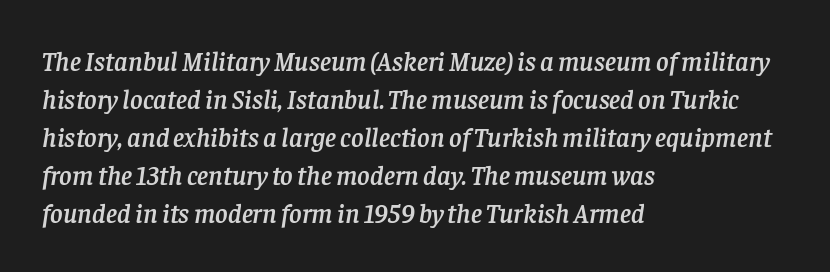
Does the leading feel generous? No, just average. Is the letter spacing exaggerated? No — it looks like the ordinary default. Slanted lettering throughout. The gap between lines stays unmarked. Layout note: lines flush left.
